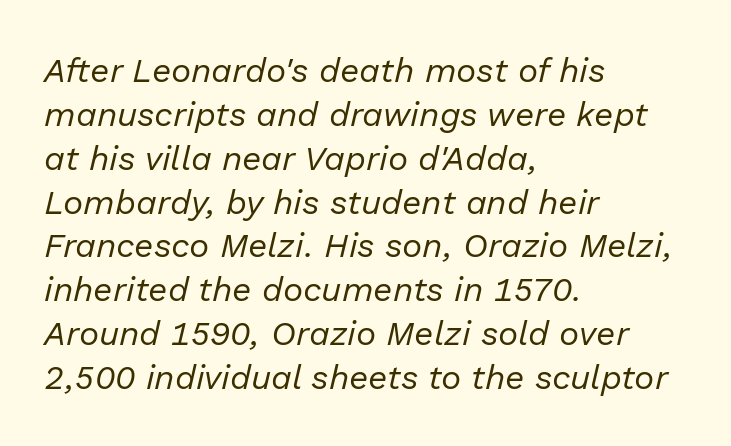
The image shows 34 px regular-weight type, italic (leaning right); set left-aligned, normal line spacing (1.29x), normal letter spacing, not underlined; low stroke contrast and a medium x-height.
